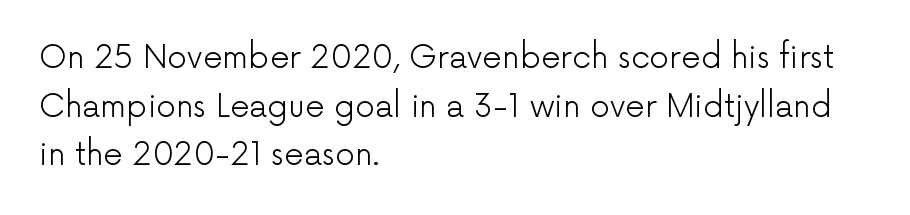
The image shows 31 px light sans-serif type, upright; set left-aligned, normal line spacing (1.57x), normal letter spacing, not underlined; low stroke contrast and a medium x-height.
